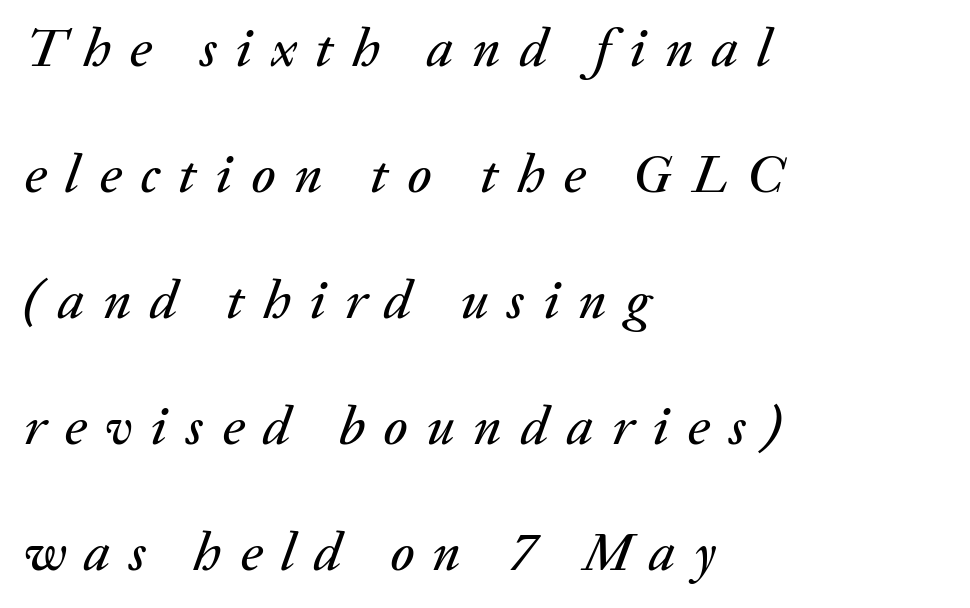
The image shows 55 px text type, italic (leaning right); set left-aligned, loose line spacing (2.29x), unusually wide letter spacing (+0.34 em), not underlined; medium stroke contrast and a medium x-height.
